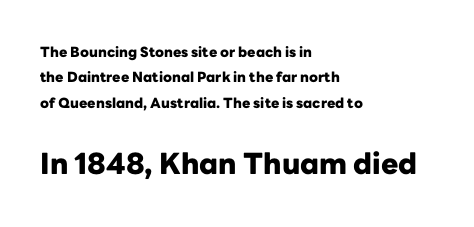
The image shows 29 px heavy sans-serif type, upright; set left-aligned, line spacing 1.82x, normal letter spacing, not underlined; the second (bottom) block is 2.07x larger; low stroke contrast and a medium x-height.
